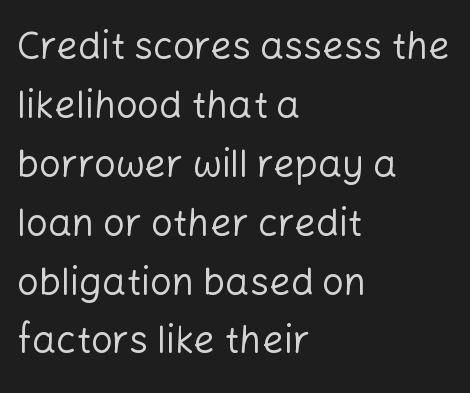
The image shows 38 px regular-weight sans-serif type, upright; set left-aligned, normal line spacing (1.55x), normal letter spacing, not underlined; low stroke contrast and a medium x-height.
